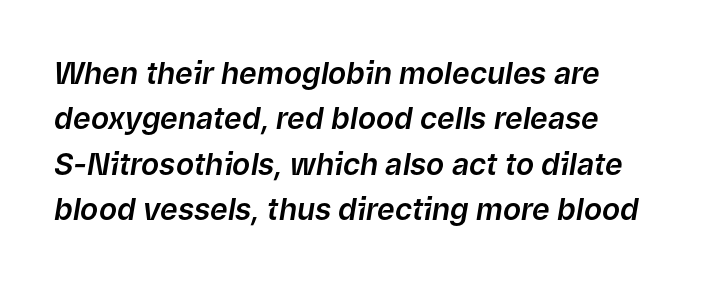
Q: Is the text italic (slanted)? A: Yes, it leans right by about 9 degrees.
Q: Is the text underlined? A: No.
Q: Is the spacing between letters normal or unusually wide? A: Normal.
Q: Is the spacing between lines tight, normal or loose? A: Normal.
Q: Width (condensed, normal, or wide)? A: Normal.
Q: Stroke contrast? A: Low.
Q: x-height? A: Medium.
Q: Monospaced? A: No.
